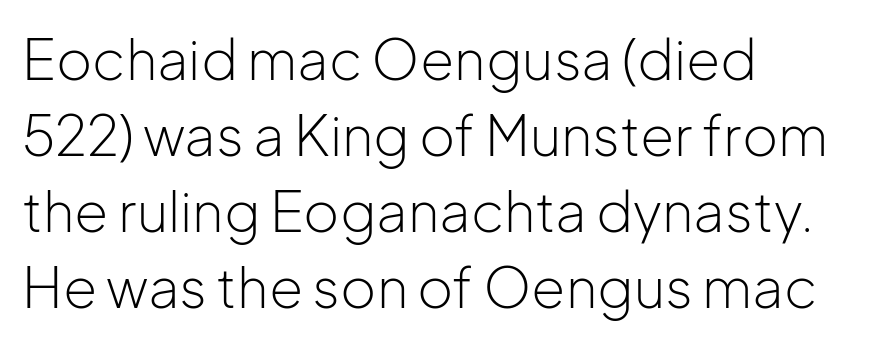
The image shows 55 px light sans-serif type, upright; set left-aligned, normal line spacing (1.38x), normal letter spacing, not underlined; low stroke contrast and a medium x-height.
